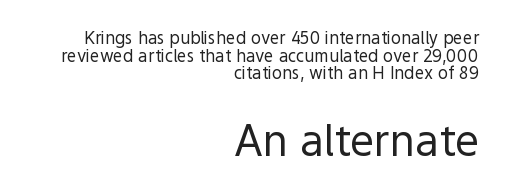
The image shows 43 px regular-weight sans-serif type, upright; set right-aligned, tight line spacing (1.03x), normal letter spacing, not underlined; the second (bottom) block is 2.53x larger; a medium x-height.
